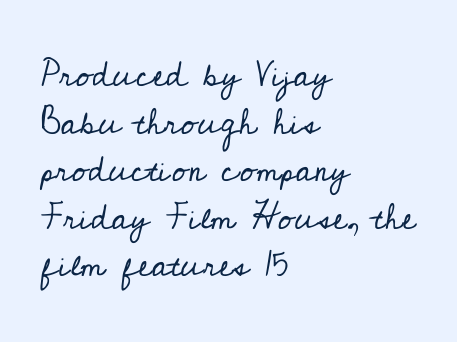
{"serif": "yes", "bold": "no", "weight": "regular", "width": "normal", "stroke_contrast": "low", "x_height": "small", "monospaced": "no", "underline": "no", "align": "left", "line_spacing": "normal", "line_spacing_ratio": 1.32, "letter_spacing": "normal", "letter_spacing_em": 0.0, "glyph_px": 36}
